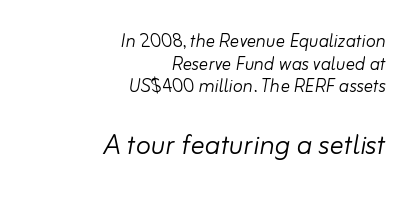
Layout note: lines flush right. Letters have the restrained weight of plain body copy at most. This is oblique type, the kind used for emphasis or titles. A typesetter would call this proportional, since set widths differ per character. Honestly, the rows look squashed on top of each other. Which chunk is bigger? The second one — the bottom block dwarfs the top.
